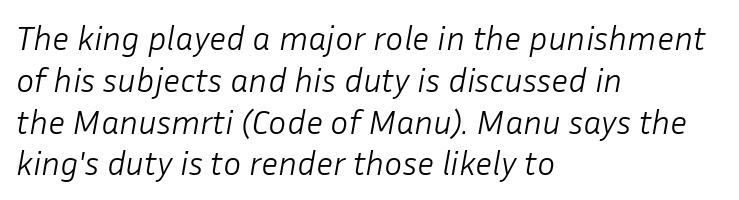
The image shows 34 px light type, italic (leaning right); set left-aligned, line spacing 1.23x, normal letter spacing, not underlined; low stroke contrast and a medium x-height.
